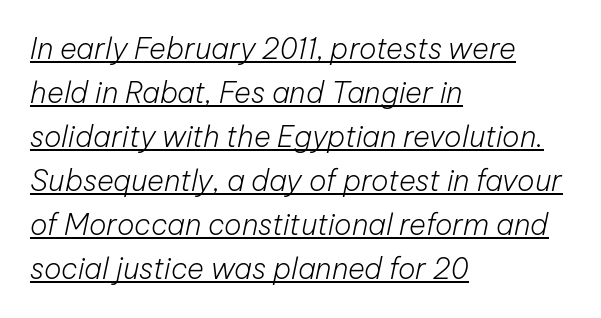
The image shows 29 px light type, italic (leaning right); set left-aligned, normal line spacing (1.52x), normal letter spacing, underlined; low stroke contrast and a medium x-height.
